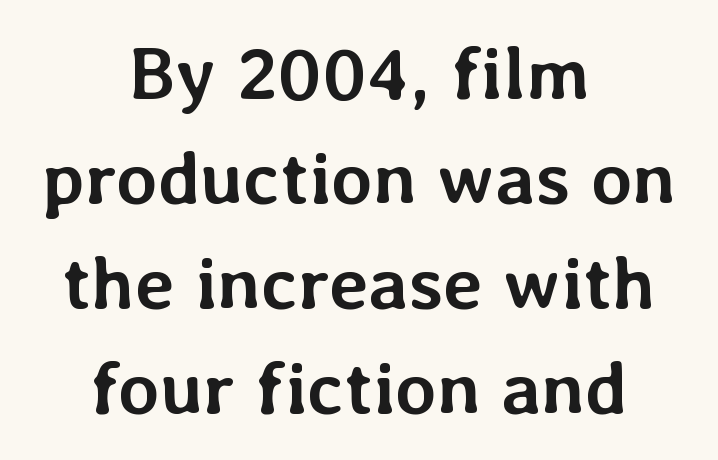
{"italic": "no", "bold": "yes", "weight": "semibold", "width": "normal", "stroke_contrast": "low", "x_height": "medium", "monospaced": "no", "underline": "no", "align": "center", "line_spacing": "normal", "line_spacing_ratio": 1.4, "letter_spacing": "normal", "letter_spacing_em": 0.0, "glyph_px": 75}
